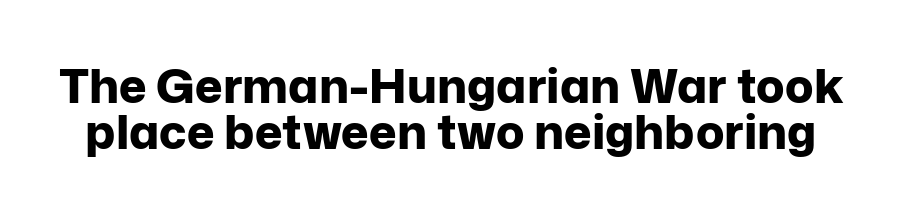
The image shows 47 px bold sans-serif type, upright; set tight line spacing (0.98x), normal letter spacing, not underlined; low stroke contrast and a medium x-height.
